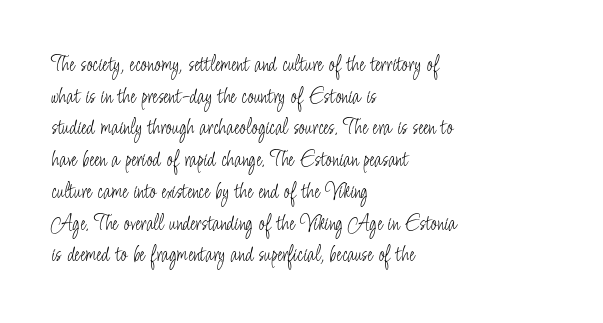
The image shows 23 px text type; set left-aligned, normal line spacing (1.38x), normal letter spacing, not underlined.
